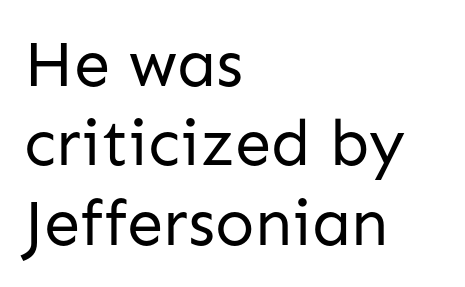
The image shows 65 px regular-weight sans-serif type, upright; set left-aligned, line spacing 1.22x, normal letter spacing, not underlined; low stroke contrast and a medium x-height.
